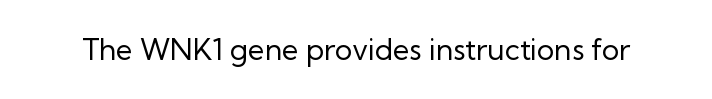
{"serif": "no", "italic": "no", "bold": "no", "weight": "regular", "width": "normal", "stroke_contrast": "low", "x_height": "medium", "monospaced": "no", "underline": "no", "letter_spacing": "normal", "letter_spacing_em": 0.0, "glyph_px": 29}
